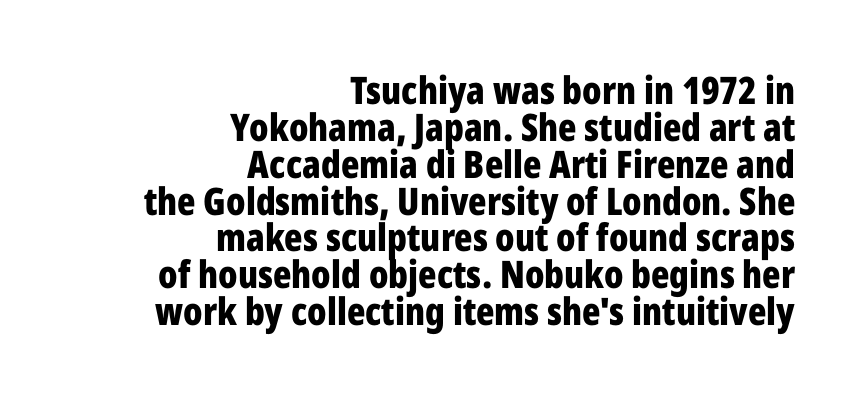
Q: Is the text bold? A: Yes.
Q: Is the text italic (slanted)? A: No, it is upright.
Q: Is the typeface a serif or a sans-serif typeface? A: Sans-serif.
Q: Is the text underlined? A: No.
Q: How is the paragraph aligned? A: Right-aligned.
Q: Is the spacing between letters normal or unusually wide? A: Normal.
Q: Is the spacing between lines tight, normal or loose? A: Tight.
Q: Width (condensed, normal, or wide)? A: Condensed.
Q: Stroke contrast? A: Low.
Q: x-height? A: Medium.
Q: Monospaced? A: No.
